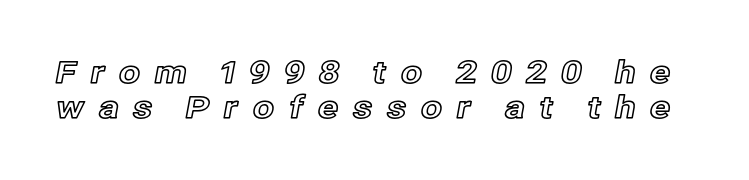
The glyphs are unaccompanied by any horizontal stroke below them. Display-style spreading of the glyphs; the letterfit is very open. Varying glyph widths throughout — classic text-font behaviour. In terms of leading, this rendering errs on the cramped side.
